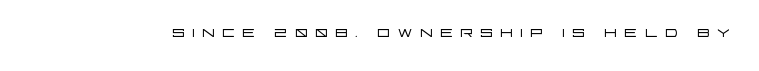
It's the straight-up-and-down kind of type. A typesetter would call this heavily tracked-out type. Heaviness? Minimal to ordinary, like unemphasized prose. Each row of text sits above clean, open space.
